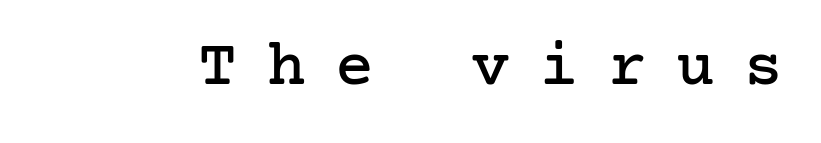
{"serif": "yes", "italic": "no", "width": "normal", "stroke_contrast": "low", "x_height": "medium", "underline": "no", "letter_spacing": "wide", "letter_spacing_em": 0.45, "glyph_px": 65}
